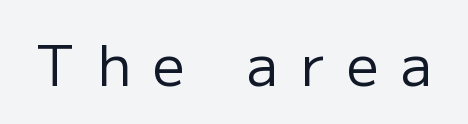
Q: Is the text bold? A: No.
Q: Is the text italic (slanted)? A: No, it is upright.
Q: Is the typeface a serif or a sans-serif typeface? A: Sans-serif.
Q: Is the text underlined? A: No.
Q: Is the spacing between letters normal or unusually wide? A: Unusually wide.
Q: Width (condensed, normal, or wide)? A: Normal.
Q: Stroke contrast? A: Low.
Q: x-height? A: Medium.
Q: Monospaced? A: No.
